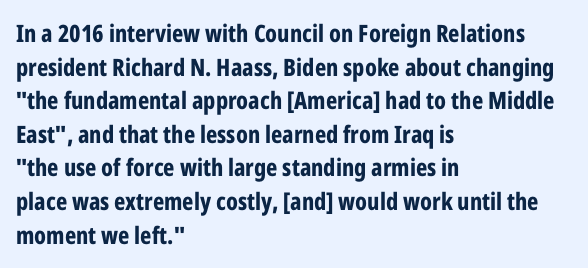
The image shows 24 px bold type, upright; set left-aligned, normal line spacing (1.4x), normal letter spacing, not underlined.
